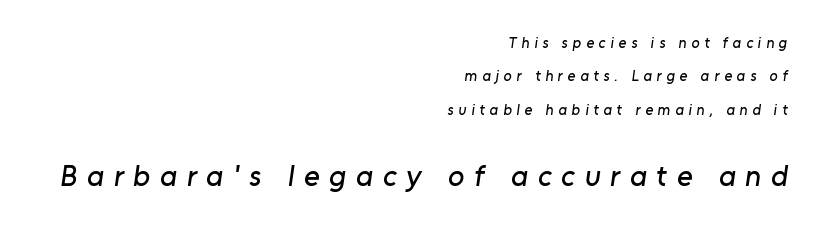
The image shows 30 px sans-serif type; set right-aligned, loose line spacing (2.22x), unusually wide letter spacing (+0.32 em), not underlined; the second (bottom) block is 2.0x larger; low stroke contrast and a medium x-height.
